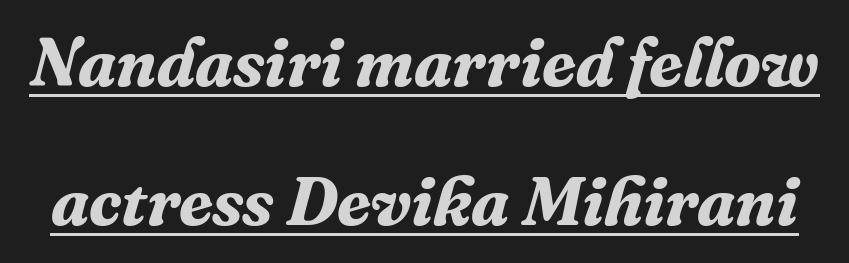
{"serif": "yes", "italic": "yes", "lean": "right", "slant_degrees": 16, "bold": "yes", "weight": "bold", "width": "normal", "stroke_contrast": "medium", "x_height": "medium", "monospaced": "no", "underline": "yes", "line_spacing": "loose", "line_spacing_ratio": 2.05, "letter_spacing": "normal", "letter_spacing_em": 0.0, "glyph_px": 68}
